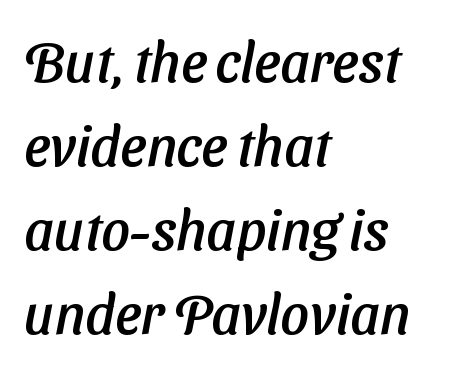
{"serif": "no", "width": "normal", "stroke_contrast": "low", "x_height": "medium", "monospaced": "no", "underline": "no", "align": "left", "line_spacing": "normal", "line_spacing_ratio": 1.5, "letter_spacing": "normal", "letter_spacing_em": 0.0, "glyph_px": 56}
